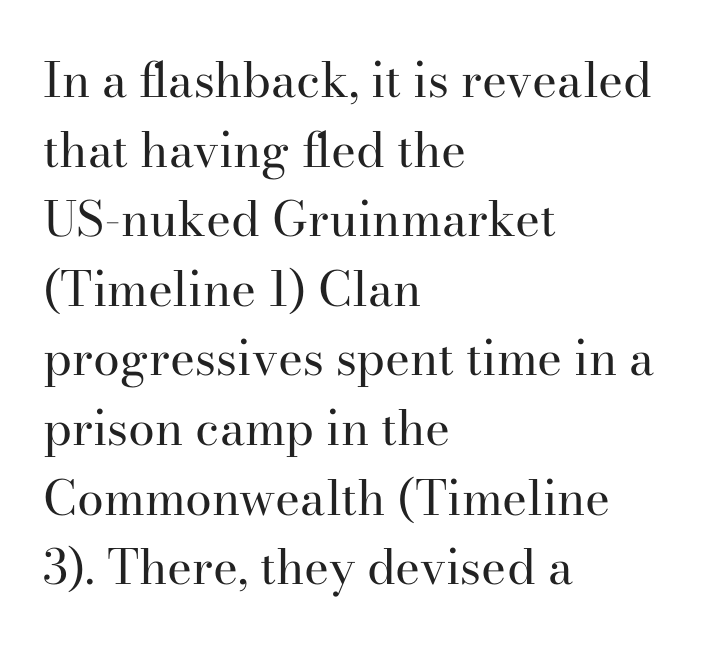
The image shows 48 px regular-weight serif type, upright; set left-aligned, normal line spacing (1.45x), normal letter spacing, not underlined; high stroke contrast and a small x-height.
